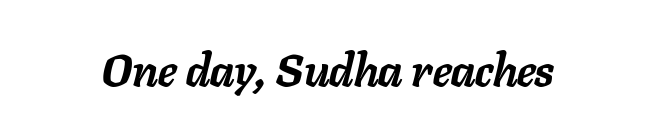
The image shows 46 px semibold type, italic (leaning right); set normal letter spacing, not underlined; low stroke contrast and a medium x-height.
